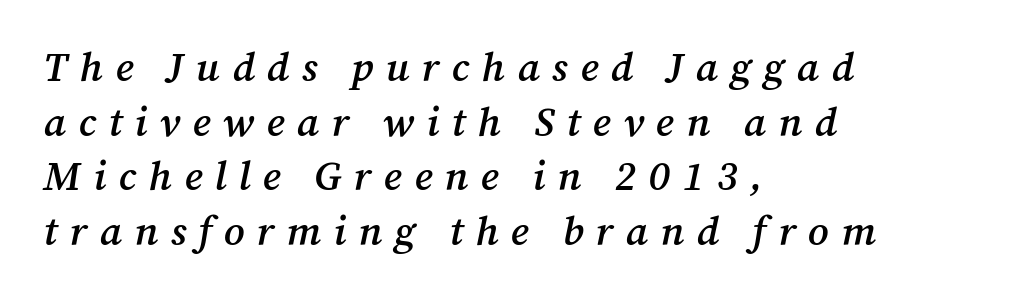
Anything drawn beneath the words? Only blank space. Its strokes are somewhat broadened, the hallmark of semibold type. Does extra space separate the letters? Yes, quite a lot of it. The letters are slanted; this is an italic face. Honestly, the row spacing looks completely unremarkable.
